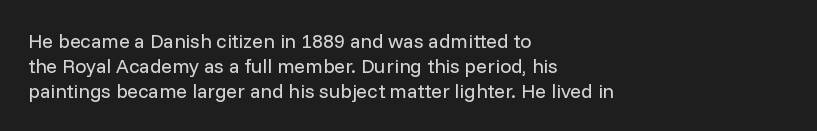
Q: Is the text bold? A: No.
Q: Is the text italic (slanted)? A: No, it is upright.
Q: Is the text underlined? A: No.
Q: How is the paragraph aligned? A: Left-aligned.
Q: Is the spacing between letters normal or unusually wide? A: Normal.
Q: Is the spacing between lines tight, normal or loose? A: Normal.
